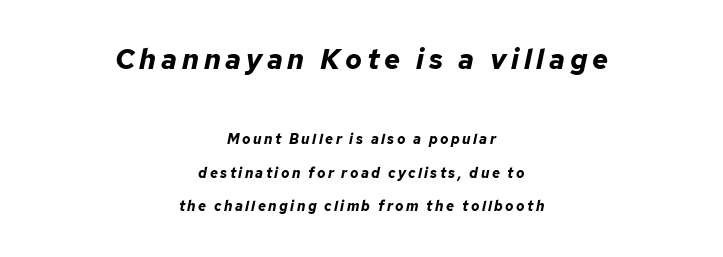
The image shows 28 px bold type, italic (leaning right); set centered, loose line spacing (2.39x), not underlined; the first (top) block is 2.0x larger; low stroke contrast and a medium x-height.
